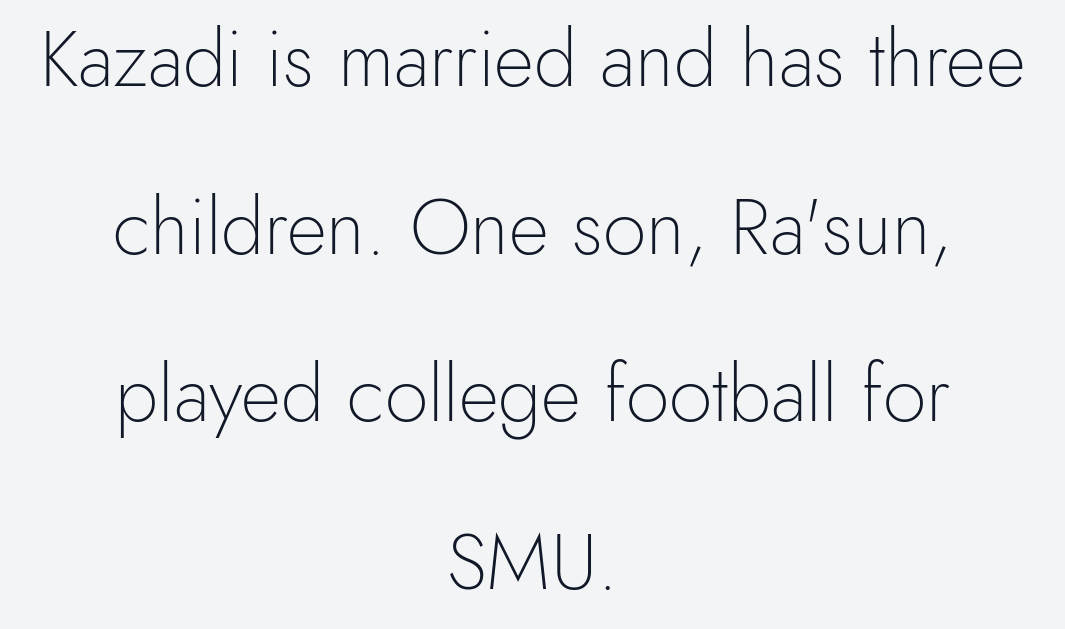
The image shows 78 px light sans-serif type, upright; set centered, loose line spacing (2.15x), normal letter spacing, not underlined; a small x-height.
